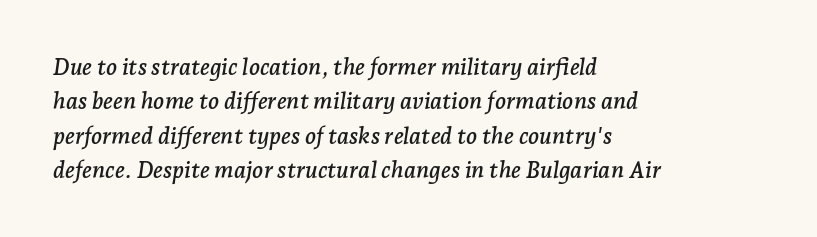
{"italic": "yes", "lean": "right", "slant_degrees": 7, "underline": "no", "align": "left", "line_spacing": "normal", "line_spacing_ratio": 1.49, "letter_spacing": "normal", "letter_spacing_em": 0.0, "glyph_px": 23}
